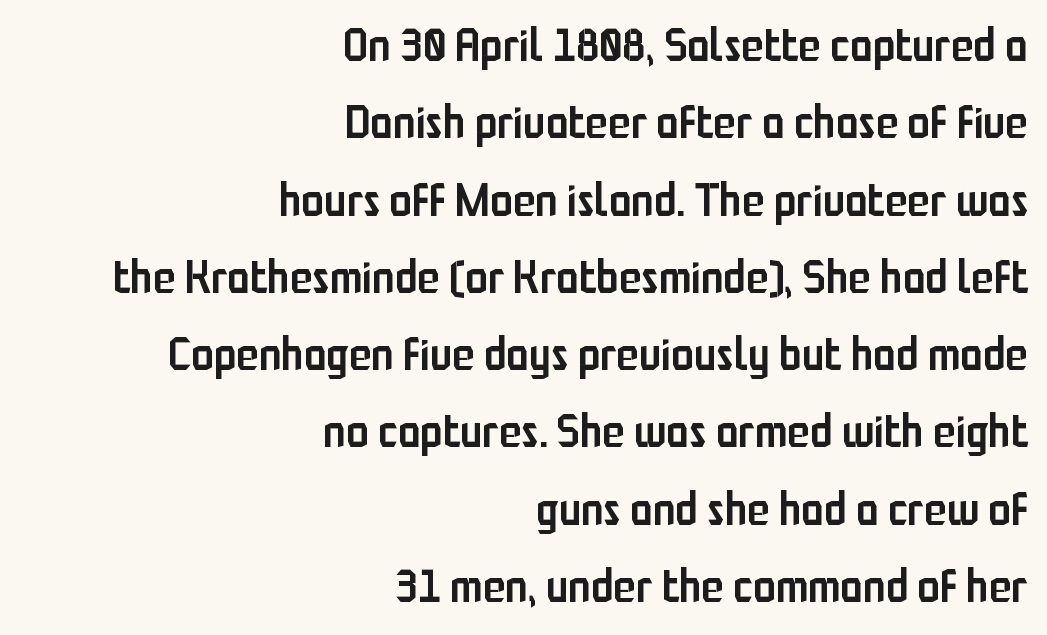
Every stem runs plumb, perpendicular to the baseline. Anything drawn beneath the words? Only blank space. In terms of weight, the rendering is demibold, just under bold. Summary of vertical rhythm: regular, with standard interline spacing. The face used here is proportionally spaced, like ordinary book or web type. The rendering anchors every line to the right-hand side.
